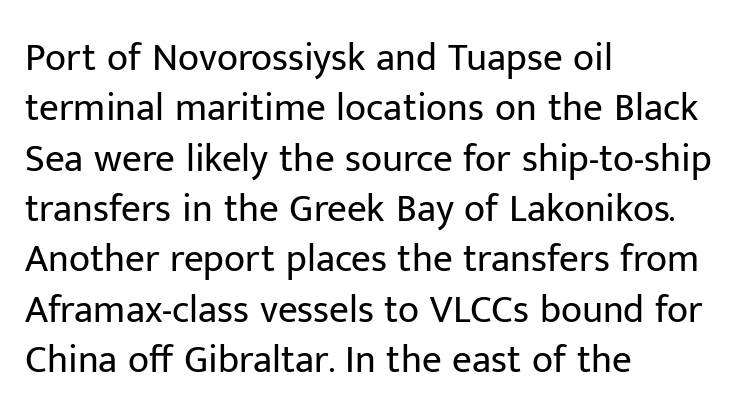
{"serif": "no", "italic": "no", "bold": "no", "weight": "regular", "width": "normal", "stroke_contrast": "low", "x_height": "medium", "monospaced": "no", "underline": "no", "align": "left", "line_spacing": "normal", "line_spacing_ratio": 1.29, "letter_spacing": "normal", "letter_spacing_em": 0.0, "glyph_px": 39}
